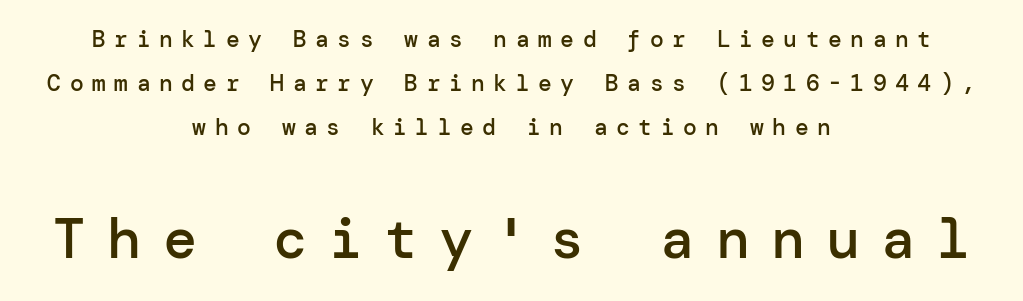
Q: Is the text bold? A: Semi-bold.
Q: Is the text italic (slanted)? A: No, it is upright.
Q: Is the typeface a serif or a sans-serif typeface? A: Sans-serif.
Q: Is the text underlined? A: No.
Q: How is the paragraph aligned? A: Centered.
Q: Is the spacing between letters normal or unusually wide? A: Unusually wide.
Q: Is the spacing between lines tight, normal or loose? A: Loose.
Q: Which block of text is set in a larger size, the first (top) or the second (bottom)? A: The second (bottom) one.
Q: Width (condensed, normal, or wide)? A: Normal.
Q: Stroke contrast? A: Low.
Q: x-height? A: Medium.
